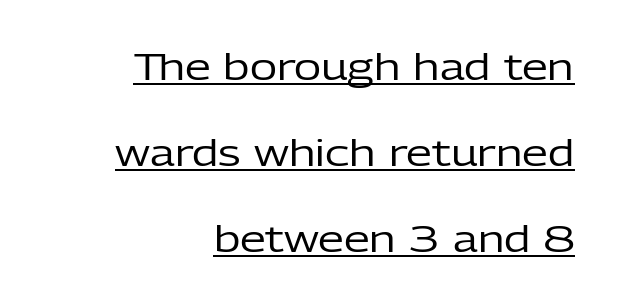
The image shows 37 px regular-weight sans-serif type, upright; set right-aligned, loose line spacing (2.32x), normal letter spacing, underlined; low stroke contrast and a medium x-height.
